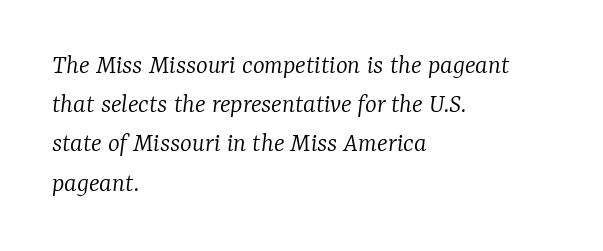
Q: Is the text bold? A: No.
Q: Is the text italic (slanted)? A: Yes, it leans right by about 7 degrees.
Q: Is the typeface a serif or a sans-serif typeface? A: Serif.
Q: Is the text underlined? A: No.
Q: How is the paragraph aligned? A: Left-aligned.
Q: Is the spacing between letters normal or unusually wide? A: Normal.
Q: Is the spacing between lines tight, normal or loose? A: Normal.
Q: Width (condensed, normal, or wide)? A: Normal.
Q: Stroke contrast? A: Low.
Q: x-height? A: Medium.
Q: Monospaced? A: No.
